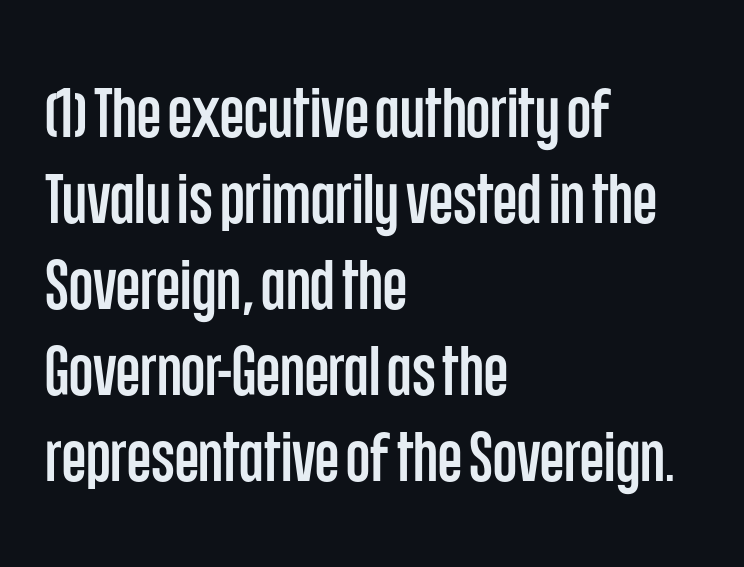
{"serif": "no", "italic": "no", "width": "condensed", "stroke_contrast": "low", "x_height": "large", "monospaced": "no", "underline": "no", "align": "left", "line_spacing_ratio": 1.23, "letter_spacing": "normal", "letter_spacing_em": 0.0, "glyph_px": 70}
